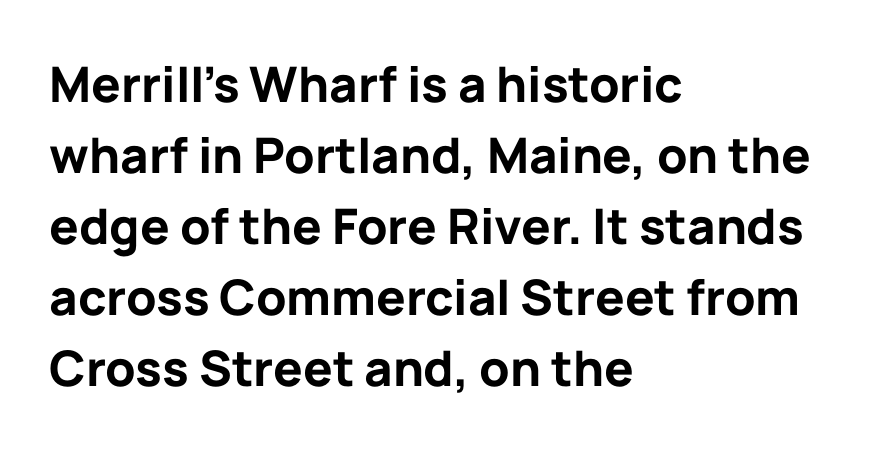
Q: Is the text bold? A: Yes.
Q: Is the text italic (slanted)? A: No, it is upright.
Q: Is the typeface a serif or a sans-serif typeface? A: Sans-serif.
Q: Is the text underlined? A: No.
Q: How is the paragraph aligned? A: Left-aligned.
Q: Is the spacing between letters normal or unusually wide? A: Normal.
Q: Is the spacing between lines tight, normal or loose? A: Normal.
Q: Width (condensed, normal, or wide)? A: Normal.
Q: Stroke contrast? A: Low.
Q: x-height? A: Medium.
Q: Monospaced? A: No.
